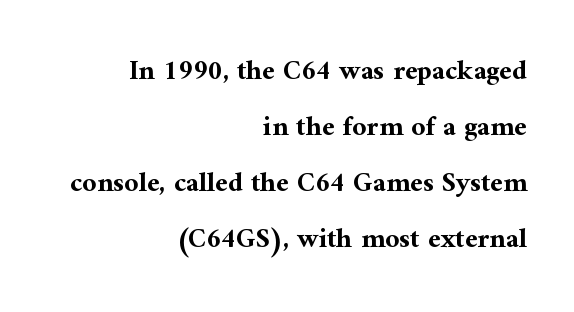
Q: Is the text bold? A: Yes.
Q: Is the text italic (slanted)? A: No, it is upright.
Q: Is the typeface a serif or a sans-serif typeface? A: Serif.
Q: Is the text underlined? A: No.
Q: How is the paragraph aligned? A: Right-aligned.
Q: Is the spacing between letters normal or unusually wide? A: Normal.
Q: Is the spacing between lines tight, normal or loose? A: Loose.
Q: Width (condensed, normal, or wide)? A: Normal.
Q: Stroke contrast? A: Medium.
Q: x-height? A: Medium.
Q: Monospaced? A: No.
